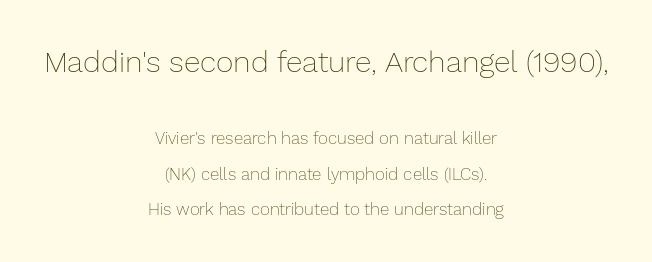
Q: Is the text bold? A: No.
Q: Is the text italic (slanted)? A: No, it is upright.
Q: Is the text underlined? A: No.
Q: How is the paragraph aligned? A: Centered.
Q: Is the spacing between letters normal or unusually wide? A: Normal.
Q: Is the spacing between lines tight, normal or loose? A: Loose.
Q: Which block of text is set in a larger size, the first (top) or the second (bottom)? A: The first (top) one.
Q: Width (condensed, normal, or wide)? A: Normal.
Q: Stroke contrast? A: Low.
Q: x-height? A: Medium.
Q: Monospaced? A: No.
